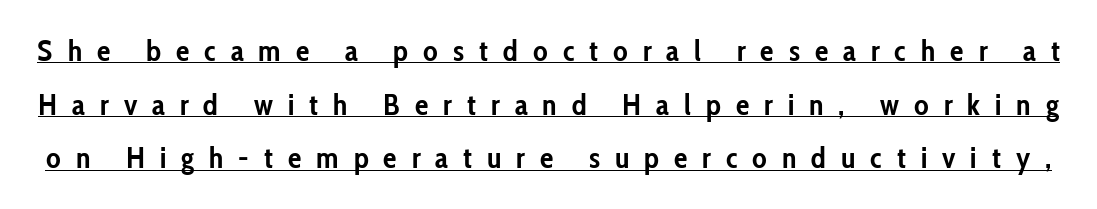
Set as a true bold cut, around the 700 mark. Italic: no, the glyphs are upright roman. Type style note: lacks serifs. Is the letter spacing exaggerated? Yes — the characters are pushed far apart.
